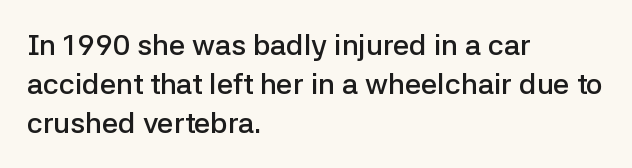
The image shows 29 px semibold sans-serif type, upright; set left-aligned, normal line spacing (1.35x), normal letter spacing, not underlined; low stroke contrast and a medium x-height.
